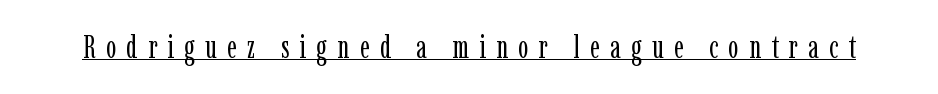
The image shows 31 px regular-weight, condensed serif type, upright; set unusually wide letter spacing (+0.33 em), underlined; low stroke contrast and a medium x-height.
